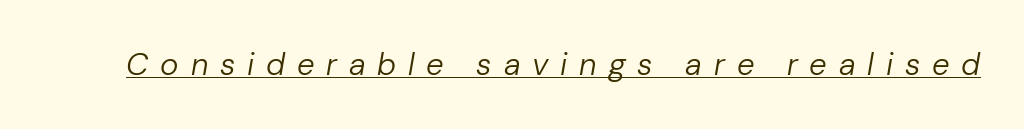
{"italic": "yes", "lean": "right", "slant_degrees": 10, "bold": "no", "weight": "regular", "width": "normal", "stroke_contrast": "low", "x_height": "medium", "monospaced": "no", "underline": "yes", "letter_spacing": "wide", "letter_spacing_em": 0.38, "glyph_px": 31}
